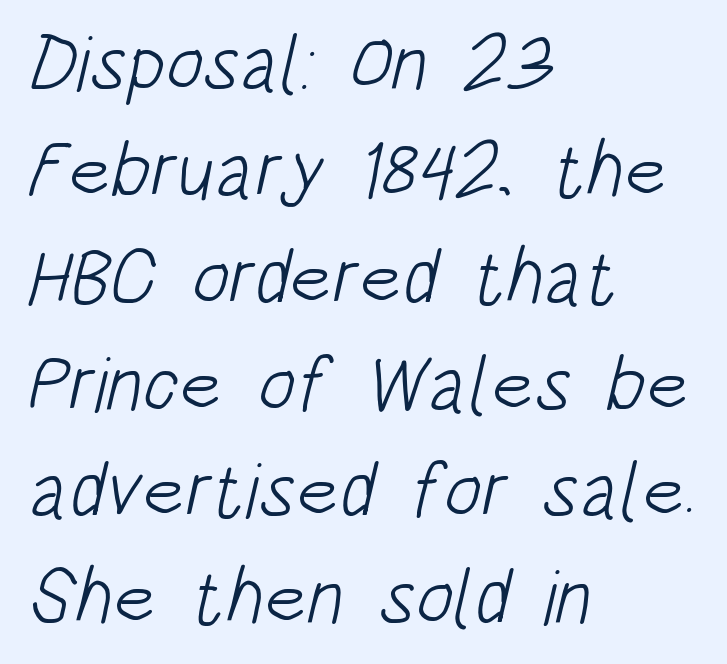
The image shows 78 px light, condensed sans-serif type; set left-aligned, normal line spacing (1.37x), normal letter spacing, not underlined; low stroke contrast and a large x-height.
